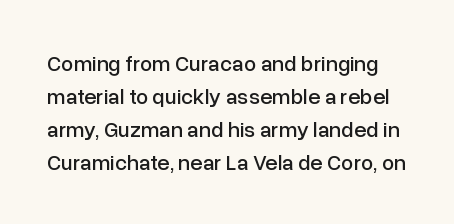
The image shows 22 px text type, upright; set normal line spacing (1.5x), normal letter spacing, not underlined.
